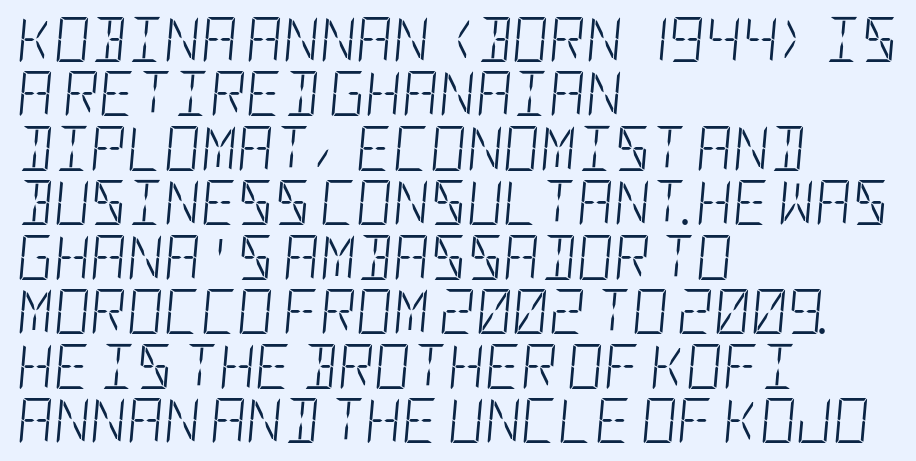
The passage shown has conventional tracking throughout. This is oblique type, the kind used for emphasis or titles. Line beginnings align vertically; line endings do not. Is this a heavy cut? Hardly; it is regular or lighter. Quick note: underline off.
